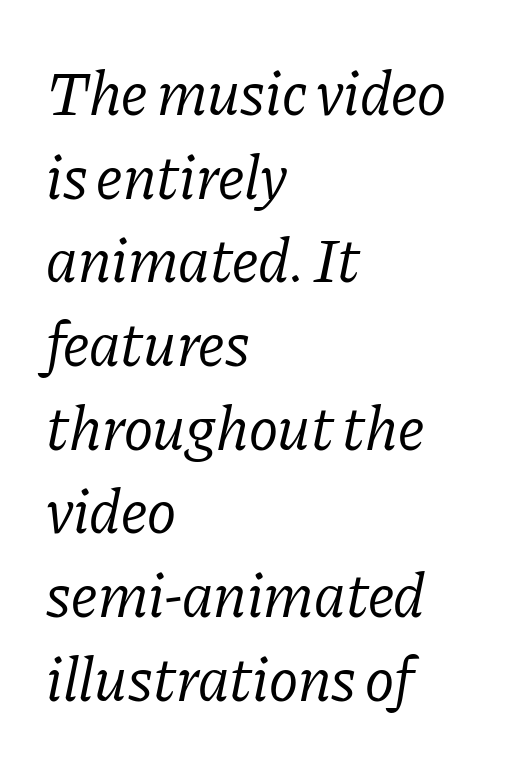
The image shows 62 px regular-weight serif type, italic (leaning right); set left-aligned, normal line spacing (1.35x), normal letter spacing, not underlined; low stroke contrast and a medium x-height.
